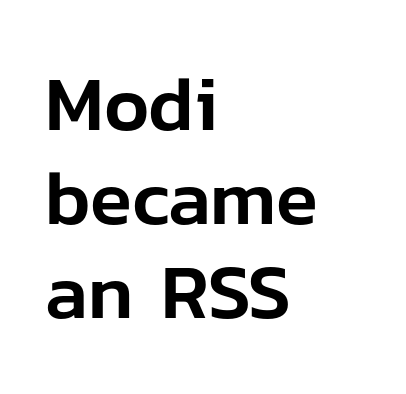
The image shows 77 px sans-serif type, upright; set left-aligned, line spacing 1.22x, normal letter spacing, not underlined; low stroke contrast and a medium x-height.
